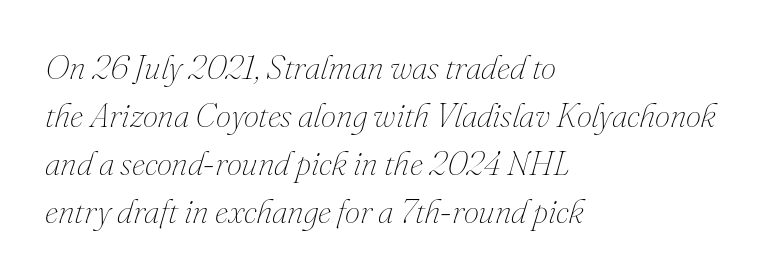
{"italic": "yes", "lean": "right", "slant_degrees": 16, "bold": "no", "weight": "thin", "width": "normal", "stroke_contrast": "medium", "x_height": "small", "monospaced": "no", "underline": "no", "align": "left", "line_spacing": "normal", "line_spacing_ratio": 1.41, "letter_spacing": "normal", "letter_spacing_em": 0.0, "glyph_px": 34}
